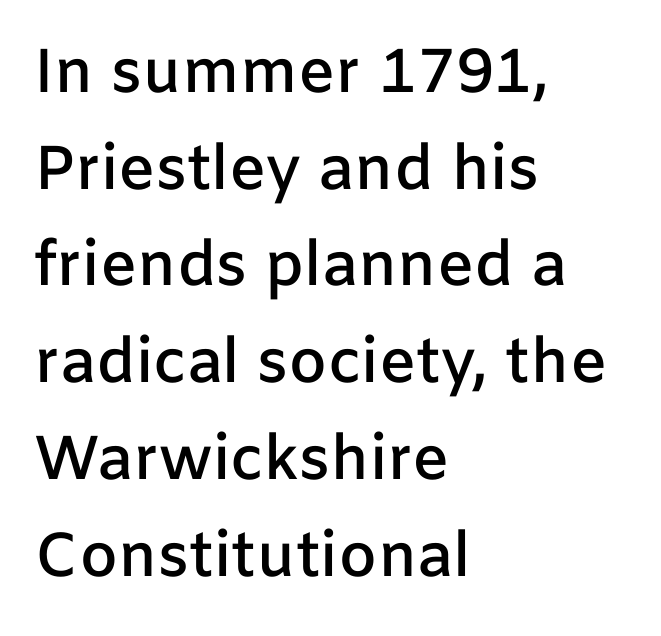
Q: Is the text bold? A: Semi-bold.
Q: Is the text italic (slanted)? A: No, it is upright.
Q: Is the typeface a serif or a sans-serif typeface? A: Sans-serif.
Q: Is the text underlined? A: No.
Q: How is the paragraph aligned? A: Left-aligned.
Q: Is the spacing between letters normal or unusually wide? A: Normal.
Q: Is the spacing between lines tight, normal or loose? A: Normal.
Q: Width (condensed, normal, or wide)? A: Normal.
Q: Stroke contrast? A: Low.
Q: x-height? A: Medium.
Q: Monospaced? A: No.
